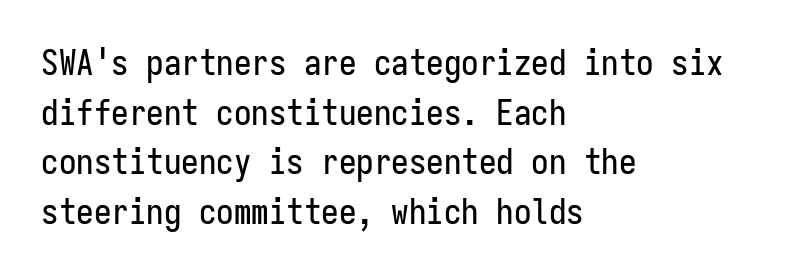
Q: Is the text italic (slanted)? A: No, it is upright.
Q: Is the typeface a serif or a sans-serif typeface? A: Sans-serif.
Q: Is the text underlined? A: No.
Q: How is the paragraph aligned? A: Left-aligned.
Q: Is the spacing between letters normal or unusually wide? A: Normal.
Q: Is the spacing between lines tight, normal or loose? A: Normal.
Q: Width (condensed, normal, or wide)? A: Condensed.
Q: Stroke contrast? A: Low.
Q: x-height? A: Medium.
Q: Monospaced? A: Yes.
